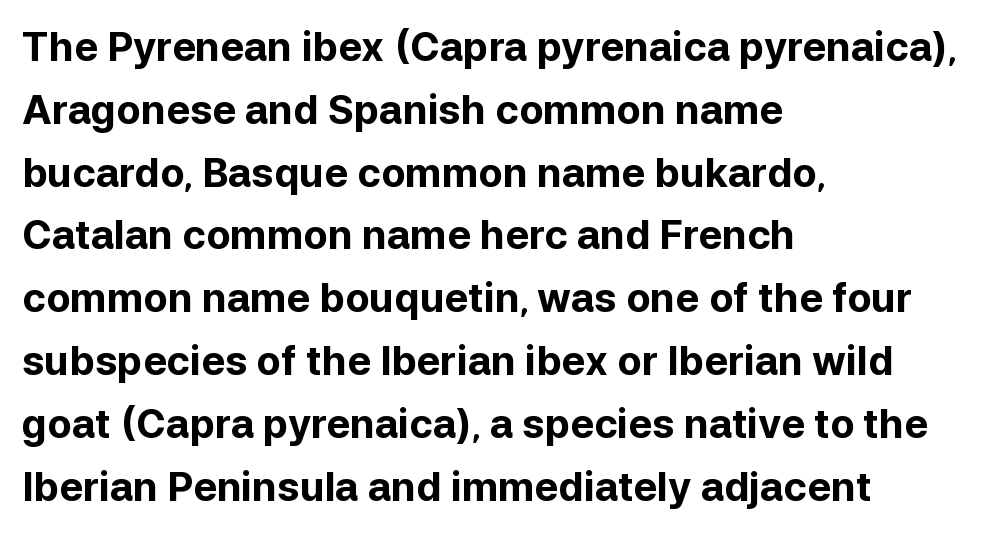
{"serif": "no", "italic": "no", "bold": "yes", "weight": "bold", "width": "normal", "stroke_contrast": "low", "x_height": "medium", "monospaced": "no", "underline": "no", "align": "left", "line_spacing": "normal", "line_spacing_ratio": 1.57, "letter_spacing": "normal", "letter_spacing_em": 0.0, "glyph_px": 40}
